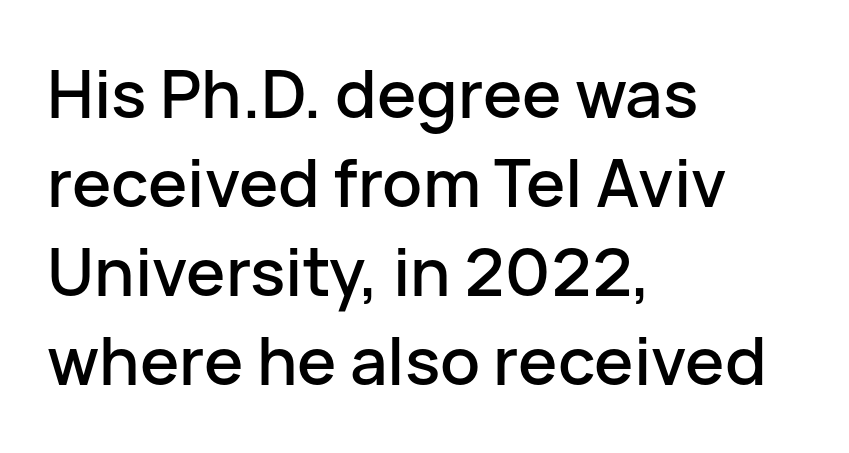
The rendering uses natural spacing where letterforms have individual widths. The passage shown is not underscored anywhere. The designer left line spacing at the default. Note: no serifs on the glyphs. This rendering leaves character spacing at its baseline value. The paragraph has a hard left edge and a soft right edge.
